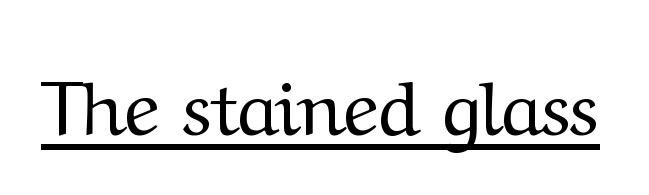
Q: Is the text bold? A: No.
Q: Is the text italic (slanted)? A: No, it is upright.
Q: Is the typeface a serif or a sans-serif typeface? A: Serif.
Q: Is the text underlined? A: Yes.
Q: Is the spacing between letters normal or unusually wide? A: Normal.
Q: Width (condensed, normal, or wide)? A: Normal.
Q: Stroke contrast? A: Medium.
Q: x-height? A: Medium.
Q: Monospaced? A: No.
